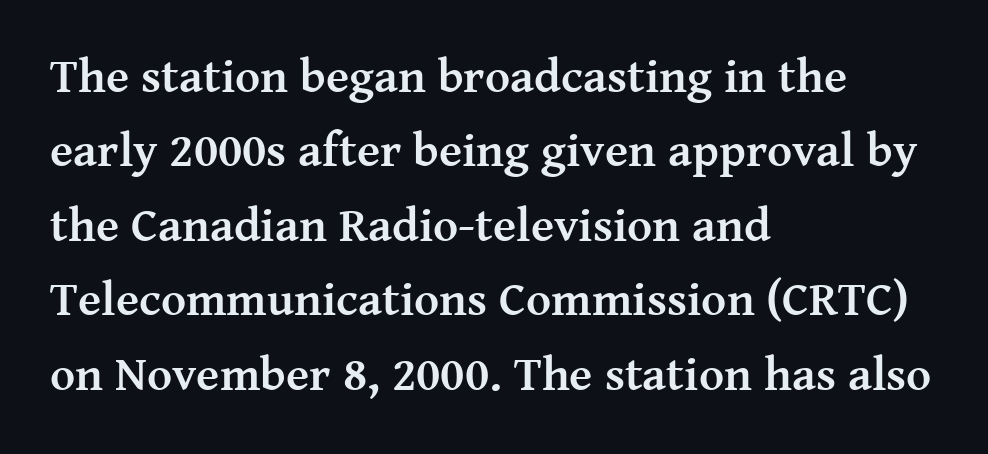
Q: Is the text bold? A: Yes.
Q: Is the text italic (slanted)? A: No, it is upright.
Q: Is the typeface a serif or a sans-serif typeface? A: Serif.
Q: Is the text underlined? A: No.
Q: How is the paragraph aligned? A: Left-aligned.
Q: Is the spacing between letters normal or unusually wide? A: Normal.
Q: Is the spacing between lines tight, normal or loose? A: Normal.
Q: Width (condensed, normal, or wide)? A: Normal.
Q: Stroke contrast? A: Medium.
Q: x-height? A: Medium.
Q: Monospaced? A: No.
